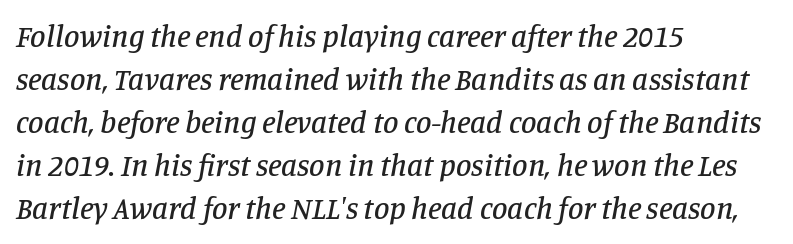
{"serif": "yes", "italic": "yes", "lean": "right", "slant_degrees": 11, "width": "normal", "stroke_contrast": "low", "x_height": "large", "monospaced": "no", "underline": "no", "align": "left", "line_spacing": "normal", "line_spacing_ratio": 1.39, "letter_spacing": "normal", "letter_spacing_em": 0.0, "glyph_px": 31}
